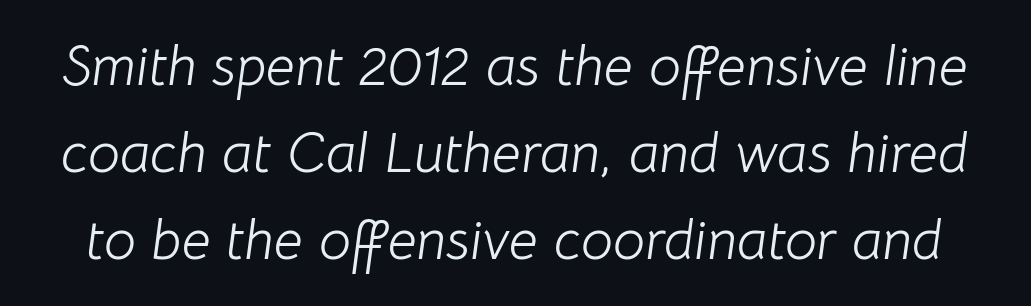
These lines are rendered in a variable-pitch font. Glyph-to-glyph distance matches everyday printed text. These lines sit exactly where default settings would place them. On a weight scale, this lands at 450 or below. Descender tails drop into unmarked territory.
